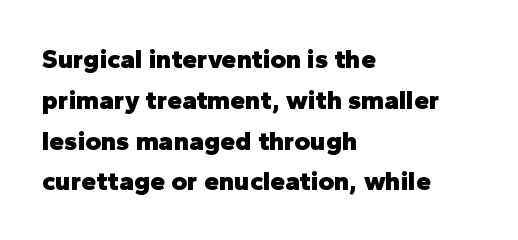
The image shows 27 px bold type, upright; set left-aligned, normal line spacing (1.51x), normal letter spacing, not underlined.
